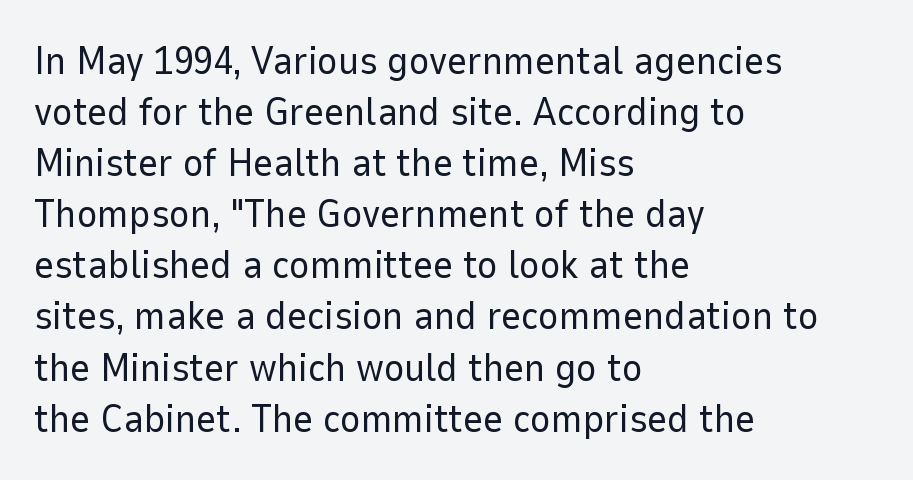
The image shows 39 px regular-weight sans-serif type, upright; set left-aligned, normal line spacing (1.31x), normal letter spacing, not underlined; low stroke contrast and a medium x-height.
